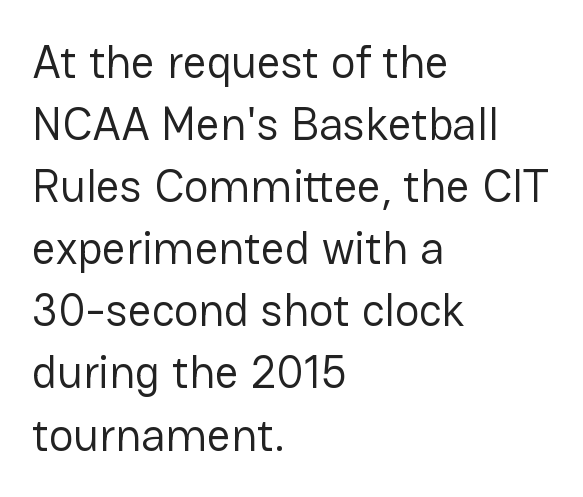
The typesetting does not lean heavy: it is not bold. Varying glyph widths throughout — classic text-font behaviour. You could call the tracking neutral — neither tight nor loose. The letters stand straight up with perfectly vertical stems. No word sits above an underline.
